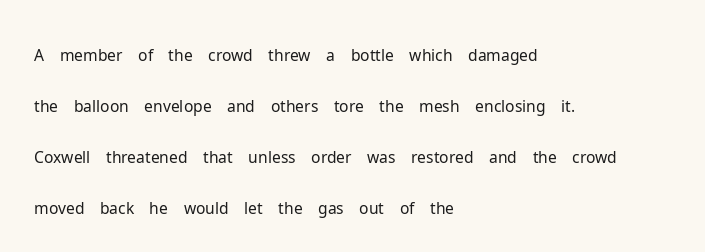
The image shows 32 px light sans-serif type, upright; set left-aligned, normal line spacing (1.59x), normal letter spacing, not underlined; low stroke contrast and a medium x-height.
